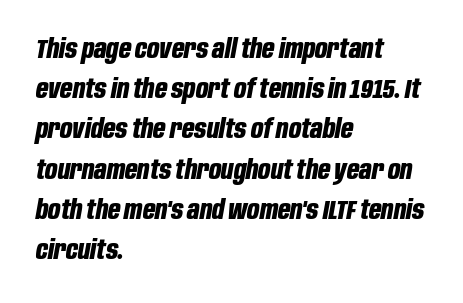
Descenders are the only things crossing below the line. The compositor pushed each line to the left boundary. Normally led — the rows are evenly, conventionally spaced. What weight is shown? A full bold with thick strokes. Characters follow at the spacing the type designer built in. Does the lettering tilt? It does — this is italic.
